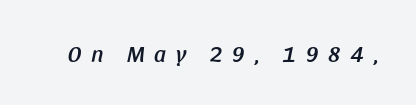
Q: Is the text italic (slanted)? A: Yes, it leans right by about 11 degrees.
Q: Is the text underlined? A: No.
Q: Is the spacing between letters normal or unusually wide? A: Unusually wide.
